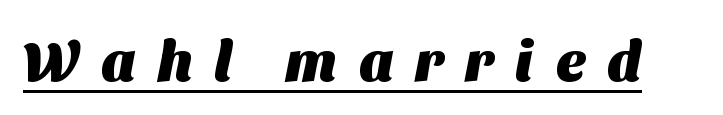
{"serif": "no", "bold": "yes", "weight": "heavy", "width": "normal", "stroke_contrast": "medium", "x_height": "medium", "monospaced": "no", "underline": "yes", "letter_spacing": "wide", "letter_spacing_em": 0.39, "glyph_px": 56}
